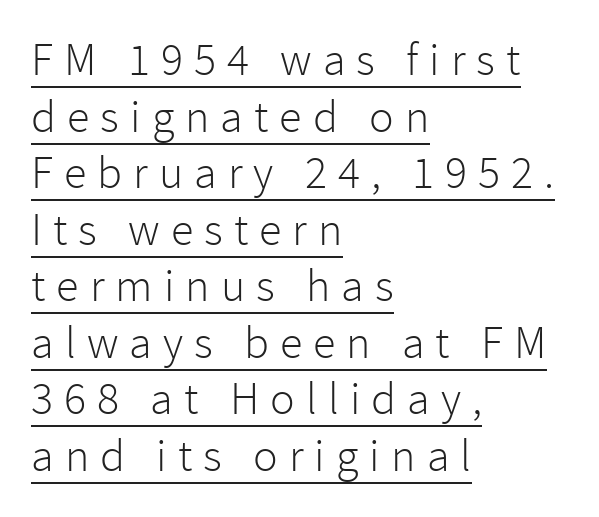
The image shows 46 px light sans-serif type, upright; set left-aligned, line spacing 1.23x, unusually wide letter spacing (+0.24 em), underlined; low stroke contrast and a medium x-height.
